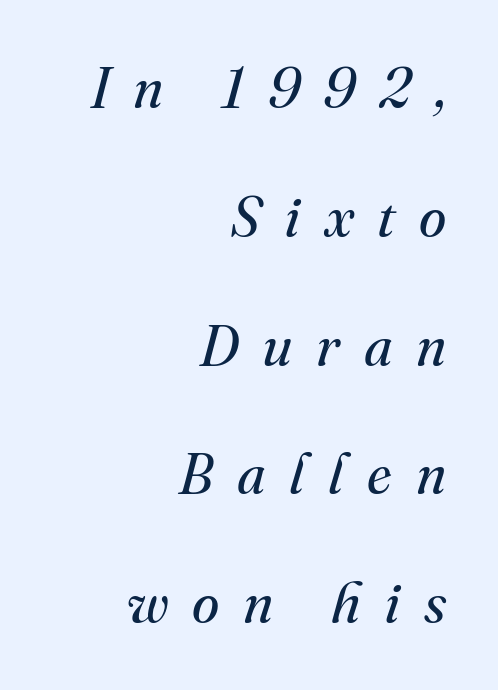
The typesetter chose a ragged-left arrangement here. The lines are spread far apart with generous leading. Stroke thickness stays within the range of a standard reading face or lighter. The face used here has a pronounced slope to its letters. Yep, those are serifs on the letters.
